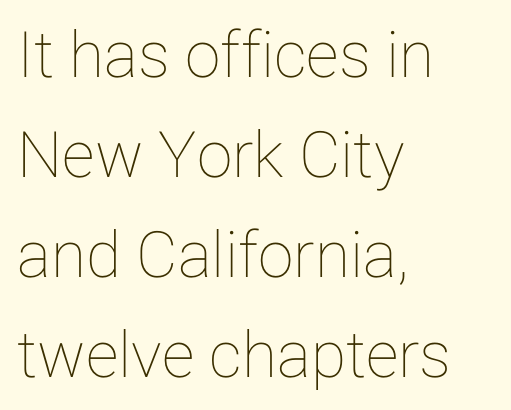
The image shows 64 px text type, upright; set left-aligned, normal line spacing (1.56x), normal letter spacing, not underlined; low stroke contrast and a medium x-height.
